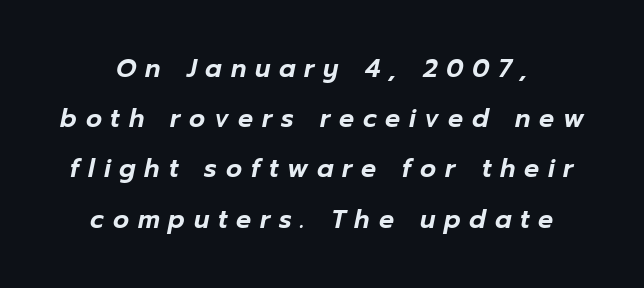
Does extra space separate the letters? Yes, quite a lot of it. If you measured baseline to baseline, you'd find a long distance. Honestly, there is no underline to notice here at all. Tall strokes in this sample are angled rather than plumb. A centered setting, common on invitations and titles, is used for this passage.
